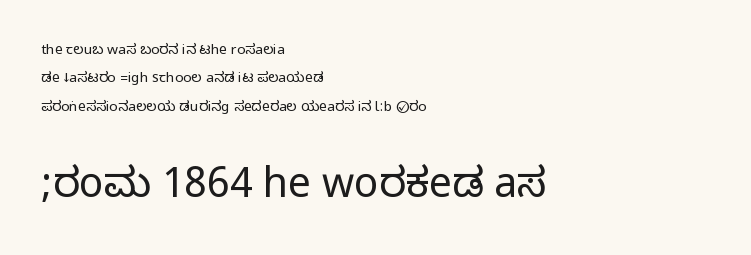
Q: Is the text italic (slanted)? A: No, it is upright.
Q: Is the typeface a serif or a sans-serif typeface? A: Sans-serif.
Q: Is the text underlined? A: No.
Q: How is the paragraph aligned? A: Left-aligned.
Q: Is the spacing between letters normal or unusually wide? A: Normal.
Q: Is the spacing between lines tight, normal or loose? A: Loose.
Q: Which block of text is set in a larger size, the first (top) or the second (bottom)? A: The second (bottom) one.
Q: Width (condensed, normal, or wide)? A: Condensed.
Q: Stroke contrast? A: Medium.
Q: Monospaced? A: No.
